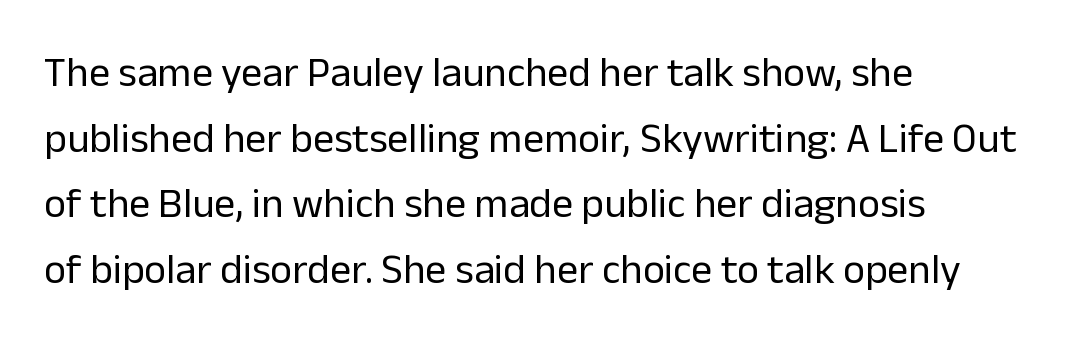
{"serif": "no", "italic": "no", "bold": "no", "weight": "regular", "width": "normal", "stroke_contrast": "low", "x_height": "medium", "monospaced": "no", "underline": "no", "align": "left", "line_spacing": "normal", "line_spacing_ratio": 1.56, "letter_spacing": "normal", "letter_spacing_em": 0.0, "glyph_px": 42}
